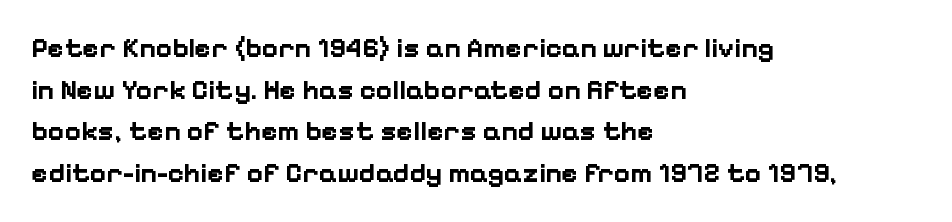
Q: Is the text bold? A: Yes.
Q: Is the text italic (slanted)? A: No, it is upright.
Q: Is the typeface a serif or a sans-serif typeface? A: Sans-serif.
Q: Is the text underlined? A: No.
Q: How is the paragraph aligned? A: Left-aligned.
Q: Is the spacing between letters normal or unusually wide? A: Normal.
Q: Is the spacing between lines tight, normal or loose? A: Normal.
Q: Width (condensed, normal, or wide)? A: Normal.
Q: Stroke contrast? A: Low.
Q: x-height? A: Medium.
Q: Monospaced? A: No.
